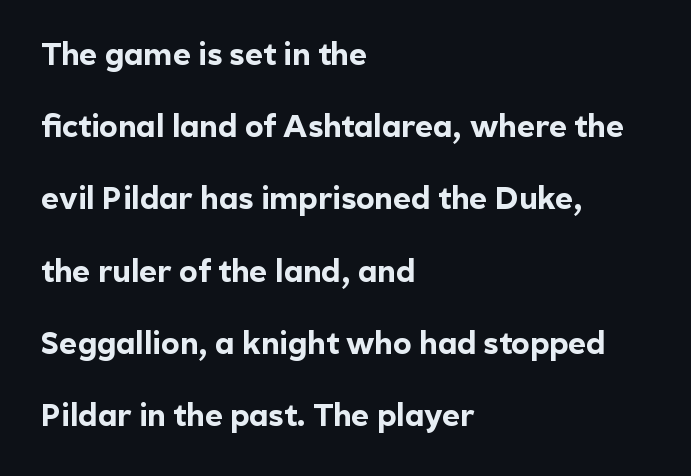
Q: Is the text bold? A: Yes.
Q: Is the text italic (slanted)? A: No, it is upright.
Q: Is the typeface a serif or a sans-serif typeface? A: Sans-serif.
Q: Is the text underlined? A: No.
Q: How is the paragraph aligned? A: Left-aligned.
Q: Is the spacing between letters normal or unusually wide? A: Normal.
Q: Is the spacing between lines tight, normal or loose? A: Loose.
Q: Width (condensed, normal, or wide)? A: Normal.
Q: x-height? A: Medium.
Q: Monospaced? A: No.
